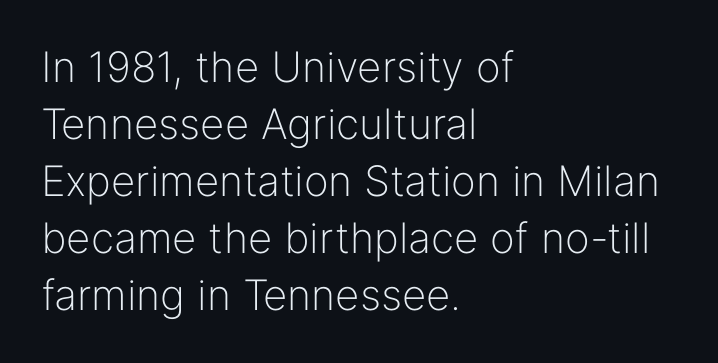
{"serif": "no", "italic": "no", "bold": "no", "weight": "light", "width": "normal", "stroke_contrast": "low", "x_height": "medium", "monospaced": "no", "underline": "no", "align": "left", "line_spacing": "normal", "line_spacing_ratio": 1.36, "letter_spacing": "normal", "letter_spacing_em": 0.0, "glyph_px": 42}
